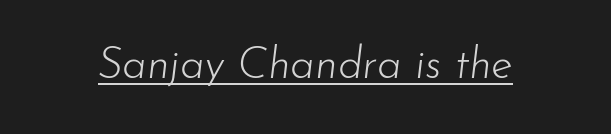
Q: Is the text bold? A: No.
Q: Is the text italic (slanted)? A: Yes, it leans right by about 7 degrees.
Q: Is the text underlined? A: Yes.
Q: Is the spacing between letters normal or unusually wide? A: Normal.
Q: Width (condensed, normal, or wide)? A: Normal.
Q: Stroke contrast? A: Low.
Q: x-height? A: Small.
Q: Monospaced? A: No.
